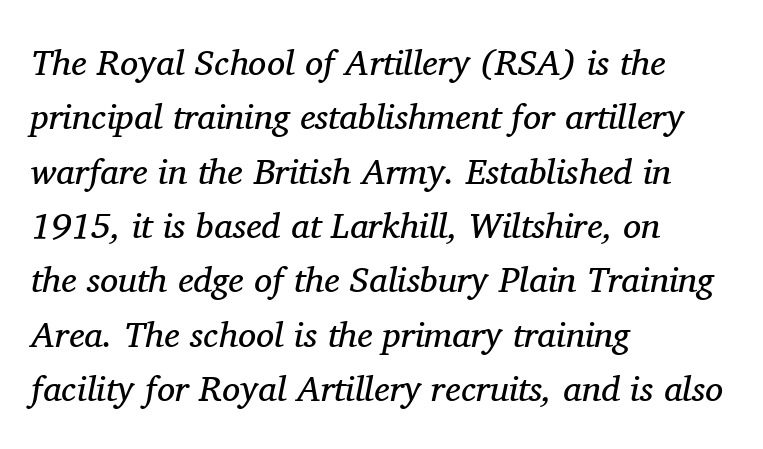
{"serif": "yes", "italic": "yes", "lean": "right", "slant_degrees": 11, "bold": "no", "weight": "regular", "width": "normal", "stroke_contrast": "medium", "x_height": "medium", "monospaced": "no", "underline": "no", "align": "left", "line_spacing": "normal", "line_spacing_ratio": 1.51, "letter_spacing": "normal", "letter_spacing_em": 0.0, "glyph_px": 36}
